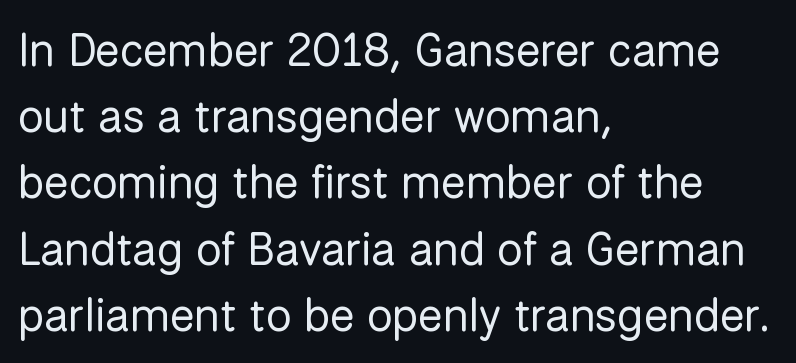
Here the designer chose a conventional face with non-uniform glyph widths. If you drew a ruler down the left edge, every line would touch it. Weight: not bold — regular or lighter. The passage shown stacks its lines at a standard gap.
